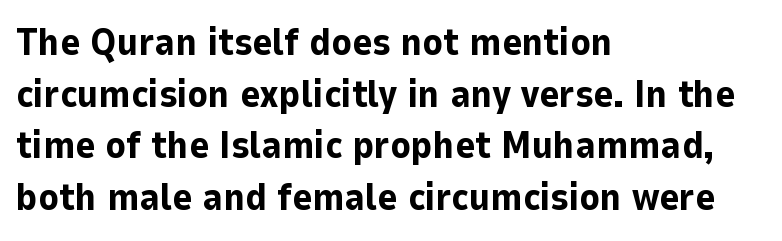
The image shows 38 px bold sans-serif type, upright; set left-aligned, normal line spacing (1.36x), normal letter spacing, not underlined; low stroke contrast and a medium x-height.
